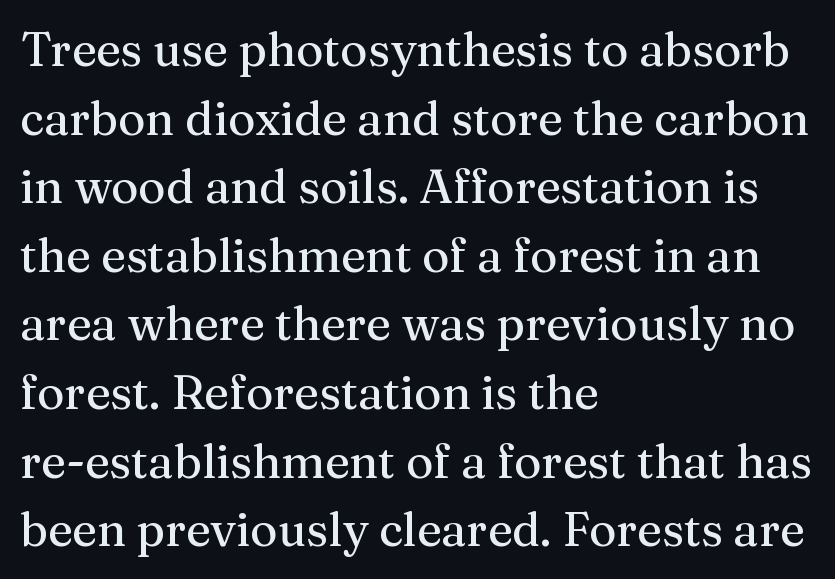
{"serif": "yes", "italic": "no", "width": "normal", "stroke_contrast": "medium", "x_height": "medium", "monospaced": "no", "underline": "no", "align": "left", "line_spacing": "normal", "line_spacing_ratio": 1.46, "letter_spacing": "normal", "letter_spacing_em": 0.0, "glyph_px": 47}
